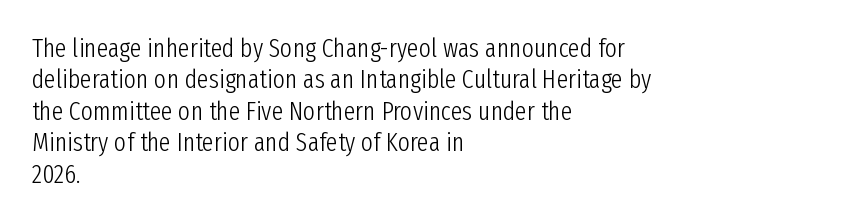
What stands out about the letter spacing? Nothing — it is the standard amount. The rendering anchors every line to the left-hand side. A light-to-regular cut is what we see here. Ordinary non-slanted type is in use.
